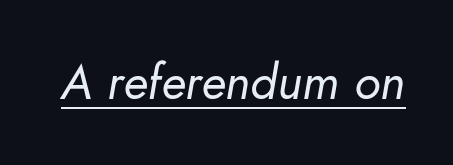
The image shows 49 px regular-weight type, italic (leaning right); set normal letter spacing, underlined; low stroke contrast and a small x-height.
